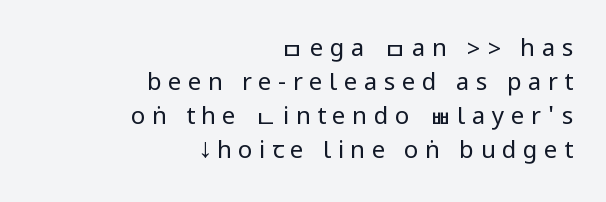
Q: Is the text bold? A: No.
Q: Is the text italic (slanted)? A: No, it is upright.
Q: Is the text underlined? A: No.
Q: How is the paragraph aligned? A: Right-aligned.
Q: Is the spacing between letters normal or unusually wide? A: Unusually wide.
Q: Is the spacing between lines tight, normal or loose? A: Normal.
